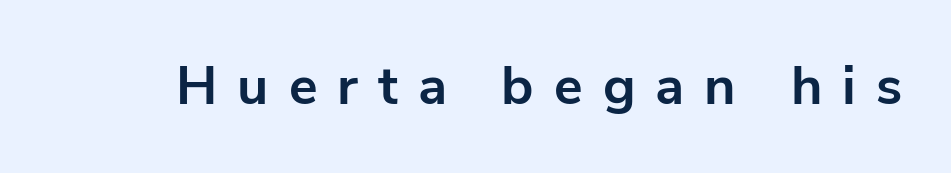
The type is letterspaced generously, with wide tracking. No word sits above an underline. Looks like regular typesetting: each glyph gets only the width it needs. Ascenders rise straight up at ninety degrees. Regarding serifs, this sample does without them.
